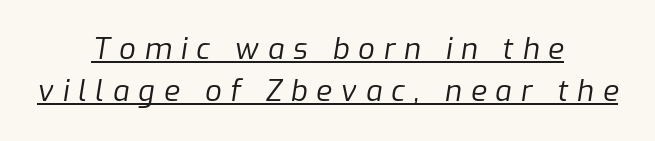
{"italic": "yes", "lean": "right", "slant_degrees": 9, "bold": "no", "weight": "regular", "width": "normal", "stroke_contrast": "low", "x_height": "medium", "monospaced": "no", "underline": "yes", "align": "center", "line_spacing": "normal", "line_spacing_ratio": 1.46, "letter_spacing": "wide", "letter_spacing_em": 0.31, "glyph_px": 29}
